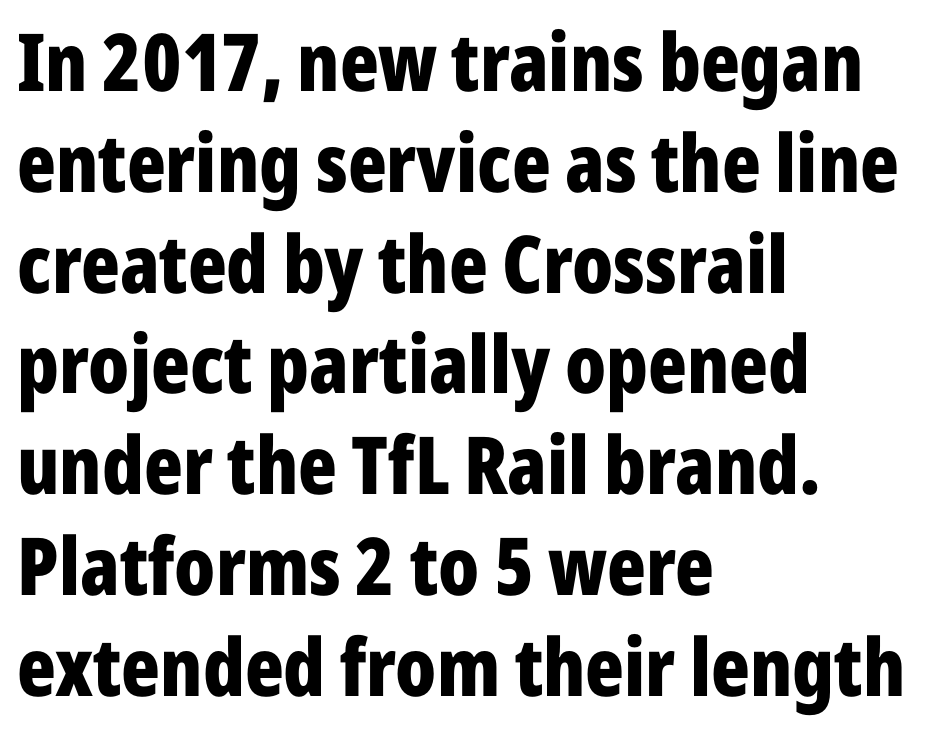
{"serif": "no", "italic": "no", "bold": "yes", "weight": "bold", "width": "condensed", "stroke_contrast": "low", "x_height": "medium", "monospaced": "no", "underline": "no", "align": "left", "line_spacing": "normal", "line_spacing_ratio": 1.26, "letter_spacing": "normal", "letter_spacing_em": 0.0, "glyph_px": 80}
